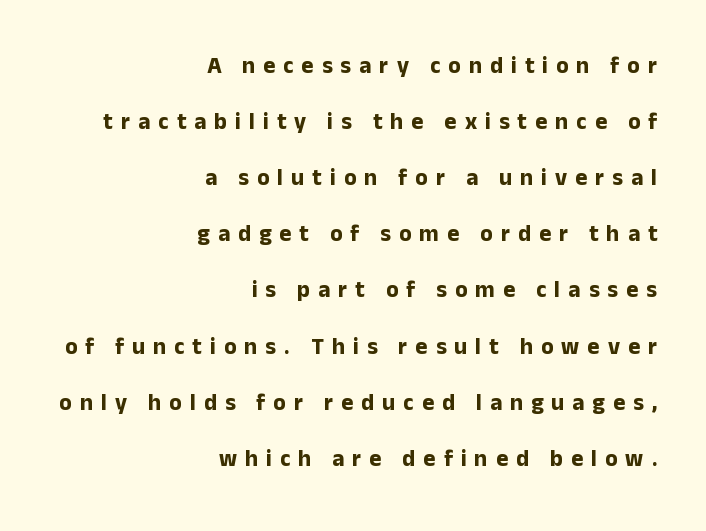
{"italic": "no", "bold": "yes", "underline": "no", "align": "right", "line_spacing": "loose", "line_spacing_ratio": 2.44, "letter_spacing": "wide", "letter_spacing_em": 0.35, "glyph_px": 23}
